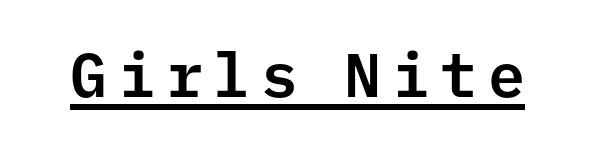
Q: Is the text italic (slanted)? A: No, it is upright.
Q: Is the typeface a serif or a sans-serif typeface? A: Sans-serif.
Q: Is the text underlined? A: Yes.
Q: Width (condensed, normal, or wide)? A: Normal.
Q: Stroke contrast? A: Low.
Q: x-height? A: Medium.
Q: Monospaced? A: Yes.
